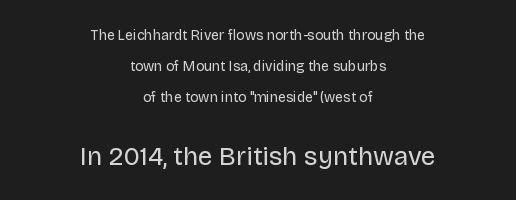
The image shows 26 px text type, upright; set centered, loose line spacing (2.23x), normal letter spacing, not underlined; the second (bottom) block is 1.86x larger.
